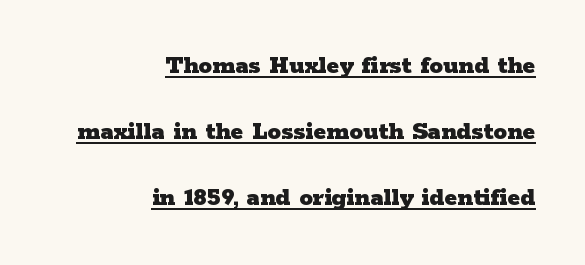
The image shows 27 px bold type, upright; set right-aligned, loose line spacing (2.45x), normal letter spacing, underlined.
